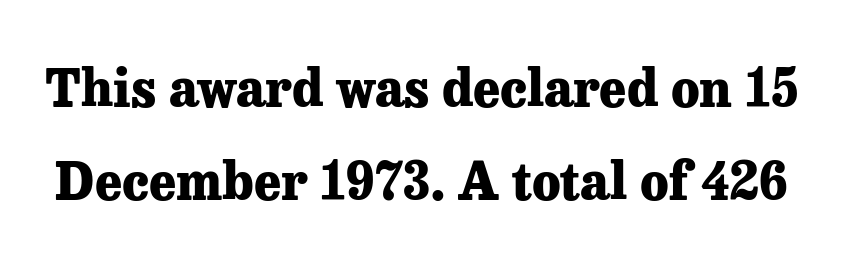
Q: Is the text bold? A: Yes.
Q: Is the text italic (slanted)? A: No, it is upright.
Q: Is the typeface a serif or a sans-serif typeface? A: Serif.
Q: Is the text underlined? A: No.
Q: Is the spacing between letters normal or unusually wide? A: Normal.
Q: Width (condensed, normal, or wide)? A: Normal.
Q: Stroke contrast? A: Low.
Q: x-height? A: Medium.
Q: Monospaced? A: No.
